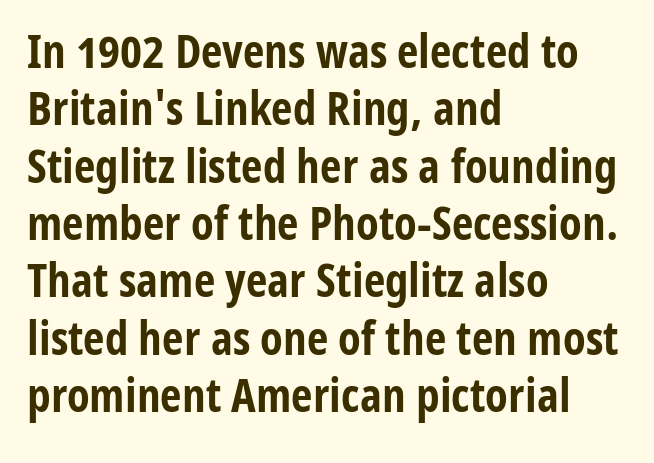
Q: Is the text bold? A: Yes.
Q: Is the text italic (slanted)? A: No, it is upright.
Q: Is the typeface a serif or a sans-serif typeface? A: Sans-serif.
Q: Is the text underlined? A: No.
Q: How is the paragraph aligned? A: Left-aligned.
Q: Is the spacing between letters normal or unusually wide? A: Normal.
Q: Width (condensed, normal, or wide)? A: Condensed.
Q: Stroke contrast? A: Low.
Q: x-height? A: Medium.
Q: Monospaced? A: No.
